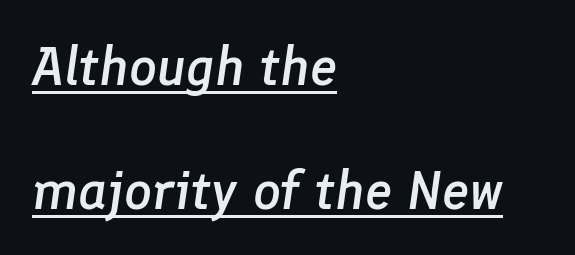
The image shows 55 px semibold type, italic (leaning right); set left-aligned, loose line spacing (2.25x), normal letter spacing, underlined; low stroke contrast and a medium x-height.
